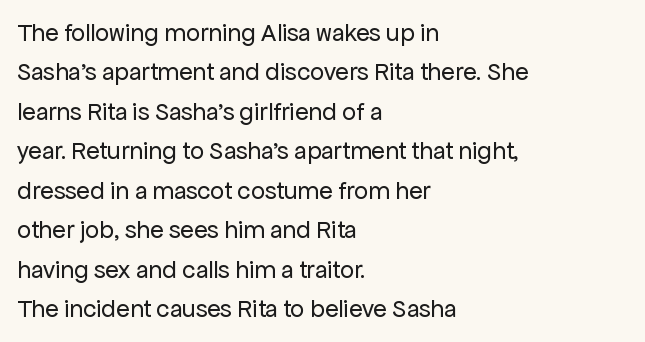
Q: Is the text bold? A: No.
Q: Is the text italic (slanted)? A: No, it is upright.
Q: Is the text underlined? A: No.
Q: How is the paragraph aligned? A: Left-aligned.
Q: Is the spacing between letters normal or unusually wide? A: Normal.
Q: Is the spacing between lines tight, normal or loose? A: Normal.
